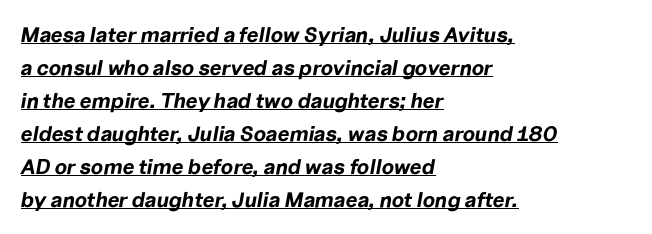
{"italic": "yes", "lean": "right", "slant_degrees": 10, "bold": "yes", "underline": "yes", "align": "left", "line_spacing": "normal", "line_spacing_ratio": 1.57, "letter_spacing": "normal", "letter_spacing_em": 0.0, "glyph_px": 21}
